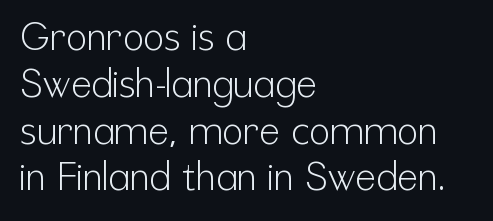
The image shows 39 px light, condensed sans-serif type, upright; set left-aligned, line spacing 1.2x, normal letter spacing, not underlined; low stroke contrast and a medium x-height.
